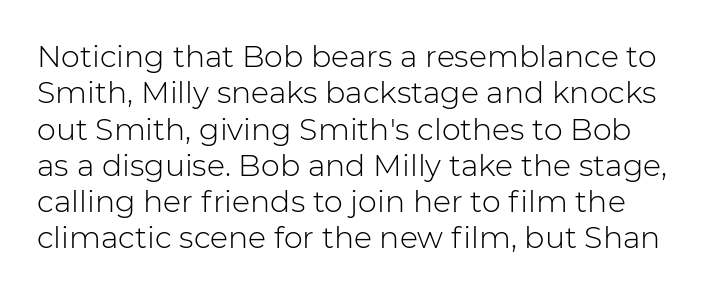
Looks like regular typesetting: each glyph gets only the width it needs. Every stem runs plumb, perpendicular to the baseline. The string is rendered with underlining switched off. Stems and bowls with no extra thickness — not bold.
